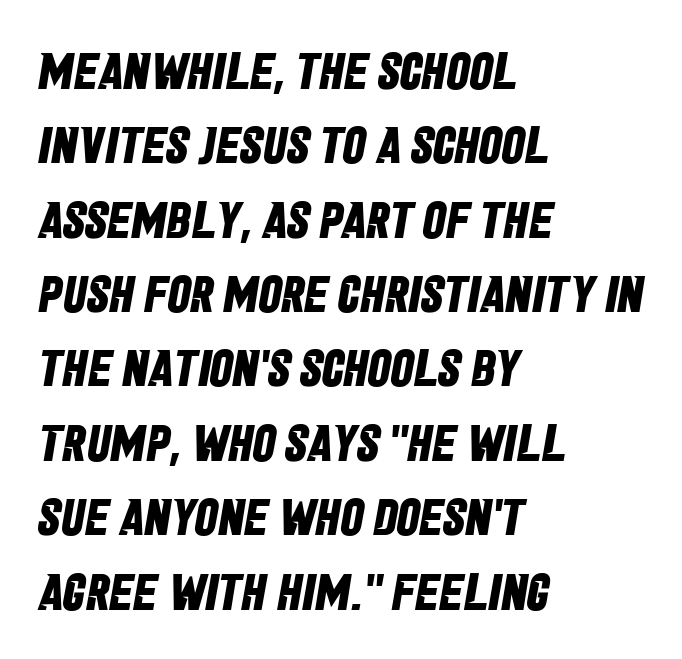
You'd pick this weight for a headline — it's a proper bold. Observe the absence of serifs on each vertical stroke in this sample. Has an underline been added? It has not. Reading down the column, the eye jumps a familiar distance to each next line. Proportional: the letters do not fall into vertical columns. Nothing unusual about the tracking: characters are spaced as the font intends.
